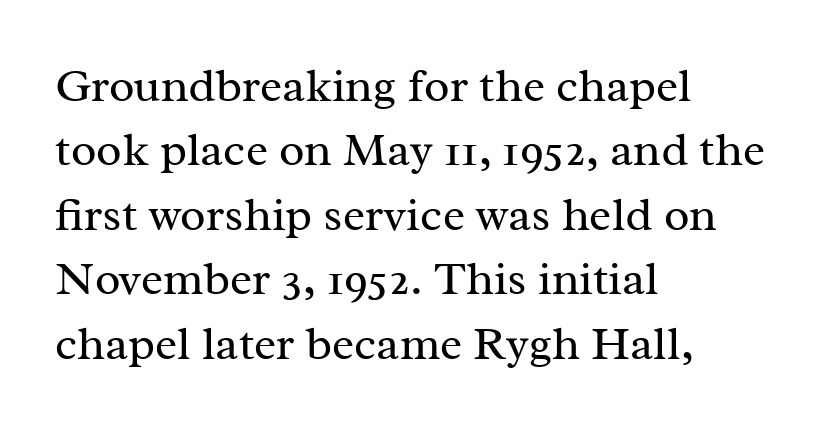
Q: Is the text bold? A: No.
Q: Is the text italic (slanted)? A: No, it is upright.
Q: Is the typeface a serif or a sans-serif typeface? A: Serif.
Q: Is the text underlined? A: No.
Q: How is the paragraph aligned? A: Left-aligned.
Q: Is the spacing between letters normal or unusually wide? A: Normal.
Q: Is the spacing between lines tight, normal or loose? A: Normal.
Q: Width (condensed, normal, or wide)? A: Normal.
Q: Stroke contrast? A: Medium.
Q: x-height? A: Medium.
Q: Monospaced? A: No.
